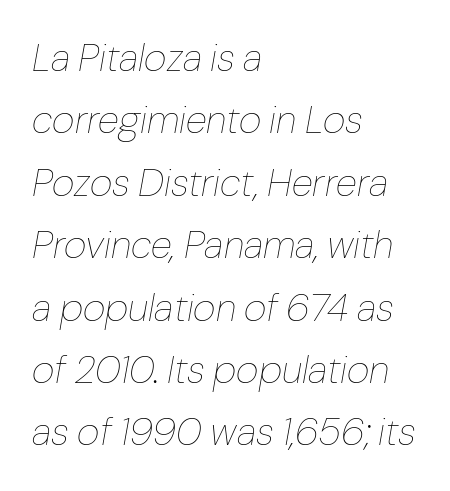
Q: Is the text bold? A: No.
Q: Is the text italic (slanted)? A: Yes, it leans right by about 10 degrees.
Q: Is the text underlined? A: No.
Q: How is the paragraph aligned? A: Left-aligned.
Q: Is the spacing between letters normal or unusually wide? A: Normal.
Q: Is the spacing between lines tight, normal or loose? A: Normal.
Q: Width (condensed, normal, or wide)? A: Normal.
Q: Stroke contrast? A: Low.
Q: x-height? A: Medium.
Q: Monospaced? A: No.
